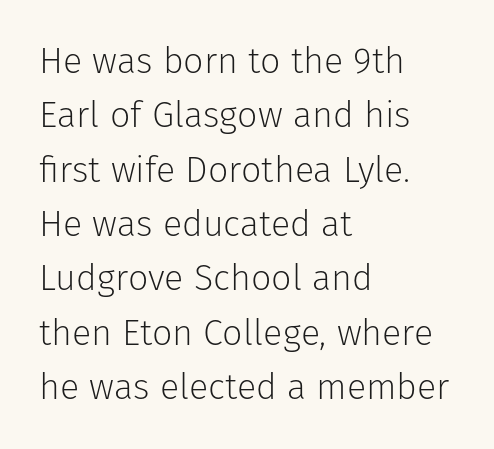
{"serif": "no", "italic": "no", "bold": "no", "weight": "light", "width": "normal", "stroke_contrast": "low", "x_height": "medium", "monospaced": "no", "underline": "no", "align": "left", "line_spacing": "normal", "line_spacing_ratio": 1.51, "letter_spacing": "normal", "letter_spacing_em": 0.0, "glyph_px": 36}
